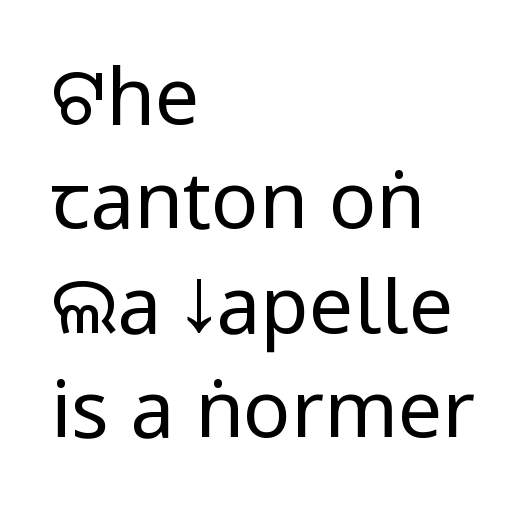
Q: Is the text bold? A: No.
Q: Is the text italic (slanted)? A: No, it is upright.
Q: Is the typeface a serif or a sans-serif typeface? A: Sans-serif.
Q: Is the text underlined? A: No.
Q: How is the paragraph aligned? A: Left-aligned.
Q: Is the spacing between letters normal or unusually wide? A: Normal.
Q: Is the spacing between lines tight, normal or loose? A: Normal.
Q: Width (condensed, normal, or wide)? A: Condensed.
Q: Stroke contrast? A: Low.
